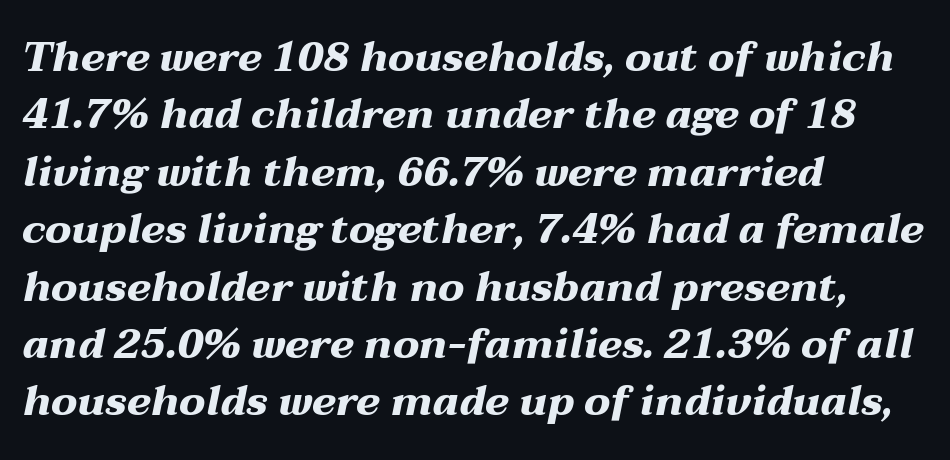
Observe the ordinary spacing: letters are neighbours, not strangers. How heavy is the stroke? Heavy — this is a bold. Leading: standard. These lines are rendered in a variable-pitch font. There's an unmistakable incline to the writing here. The paragraph shown leans on its left margin.
